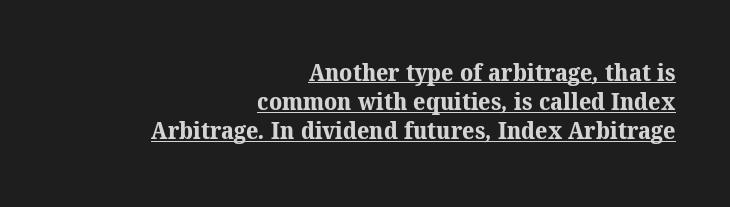
{"bold": "yes", "underline": "yes", "align": "right", "line_spacing_ratio": 1.21, "letter_spacing": "normal", "letter_spacing_em": 0.0, "glyph_px": 24}
